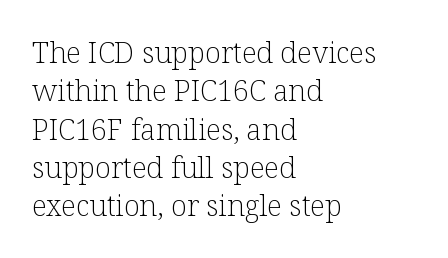
Q: Is the text bold? A: No.
Q: Is the text italic (slanted)? A: No, it is upright.
Q: Is the typeface a serif or a sans-serif typeface? A: Serif.
Q: Is the text underlined? A: No.
Q: How is the paragraph aligned? A: Left-aligned.
Q: Is the spacing between letters normal or unusually wide? A: Normal.
Q: Is the spacing between lines tight, normal or loose? A: Normal.
Q: Width (condensed, normal, or wide)? A: Normal.
Q: Stroke contrast? A: Low.
Q: x-height? A: Medium.
Q: Monospaced? A: No.
